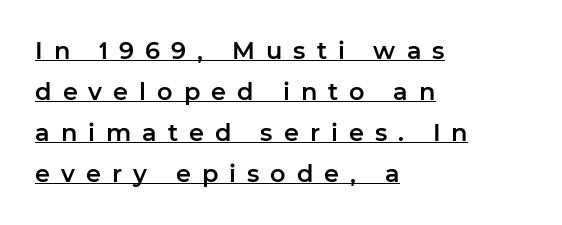
Each line starts at the same left margin while the right side varies. Honestly, the underline is the first thing you notice here. Spacing between characters has been opened up far beyond the box default. Designer's note — italics off, roman on.
